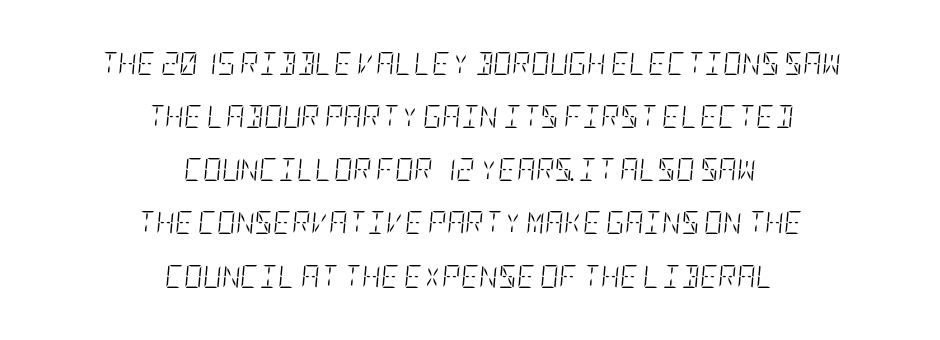
The image shows 23 px text type, italic (leaning right); set centered, loose line spacing (2.31x), normal letter spacing, not underlined.
